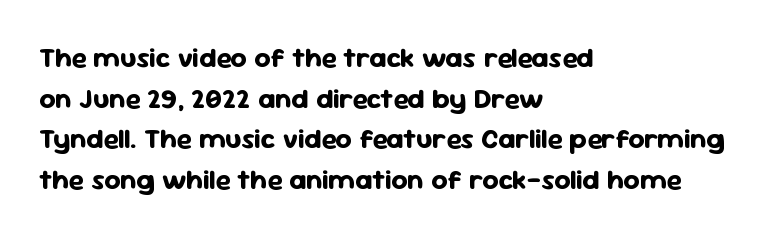
{"serif": "no", "italic": "no", "bold": "yes", "weight": "bold", "width": "normal", "stroke_contrast": "low", "x_height": "medium", "monospaced": "no", "underline": "no", "align": "left", "line_spacing": "normal", "line_spacing_ratio": 1.45, "letter_spacing": "normal", "letter_spacing_em": 0.0, "glyph_px": 28}
